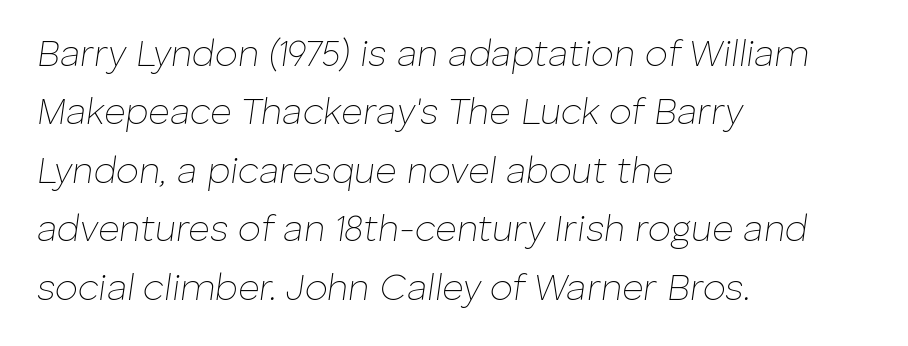
Q: Is the text bold? A: No.
Q: Is the text italic (slanted)? A: Yes, it leans right by about 8 degrees.
Q: Is the text underlined? A: No.
Q: How is the paragraph aligned? A: Left-aligned.
Q: Is the spacing between letters normal or unusually wide? A: Normal.
Q: Is the spacing between lines tight, normal or loose? A: Normal.
Q: Width (condensed, normal, or wide)? A: Normal.
Q: Stroke contrast? A: Low.
Q: x-height? A: Medium.
Q: Monospaced? A: No.
